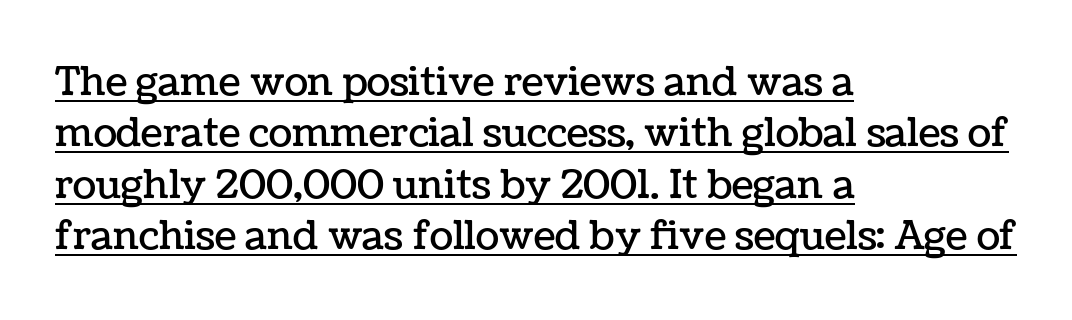
{"italic": "no", "width": "normal", "stroke_contrast": "low", "x_height": "medium", "monospaced": "no", "underline": "yes", "align": "left", "line_spacing": "normal", "line_spacing_ratio": 1.32, "letter_spacing": "normal", "letter_spacing_em": 0.0, "glyph_px": 39}
